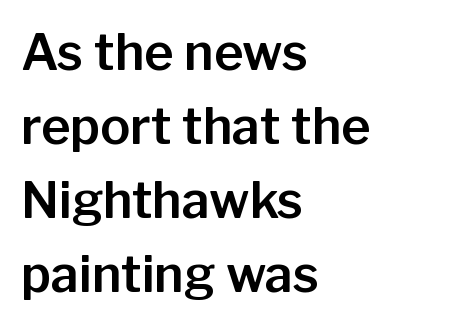
Q: Is the text italic (slanted)? A: No, it is upright.
Q: Is the typeface a serif or a sans-serif typeface? A: Sans-serif.
Q: Is the text underlined? A: No.
Q: How is the paragraph aligned? A: Left-aligned.
Q: Is the spacing between letters normal or unusually wide? A: Normal.
Q: Is the spacing between lines tight, normal or loose? A: Normal.
Q: Width (condensed, normal, or wide)? A: Normal.
Q: Stroke contrast? A: Low.
Q: x-height? A: Medium.
Q: Monospaced? A: No.
